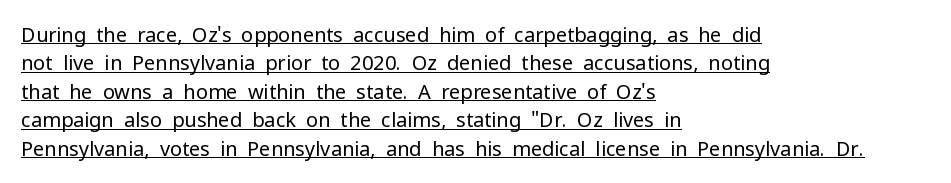
{"italic": "no", "bold": "no", "underline": "yes", "align": "left", "line_spacing": "normal", "line_spacing_ratio": 1.42, "letter_spacing": "normal", "letter_spacing_em": 0.0, "glyph_px": 20}
